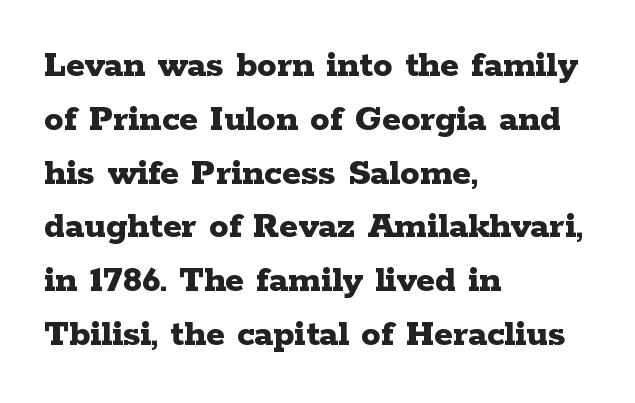
{"serif": "yes", "italic": "no", "bold": "yes", "weight": "bold", "width": "wide", "stroke_contrast": "low", "x_height": "medium", "monospaced": "no", "underline": "no", "align": "left", "line_spacing": "normal", "line_spacing_ratio": 1.38, "letter_spacing": "normal", "letter_spacing_em": 0.0, "glyph_px": 39}
